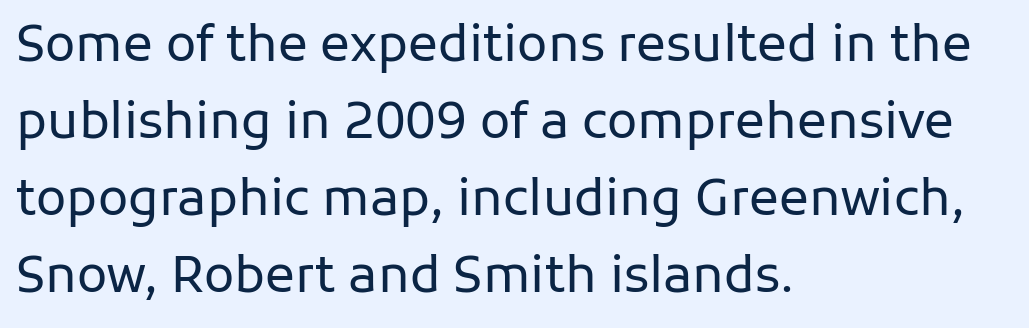
Think of a printed novel: that variable character pitch is what you see here. If you measured baseline to baseline, you'd find a middling distance. When letters stand straight like this, we call the style roman or upright. Teacher's note: observe the even left margin — that is flush-left alignment. A quiet, ordinary-to-light weight characterises the typeface.
